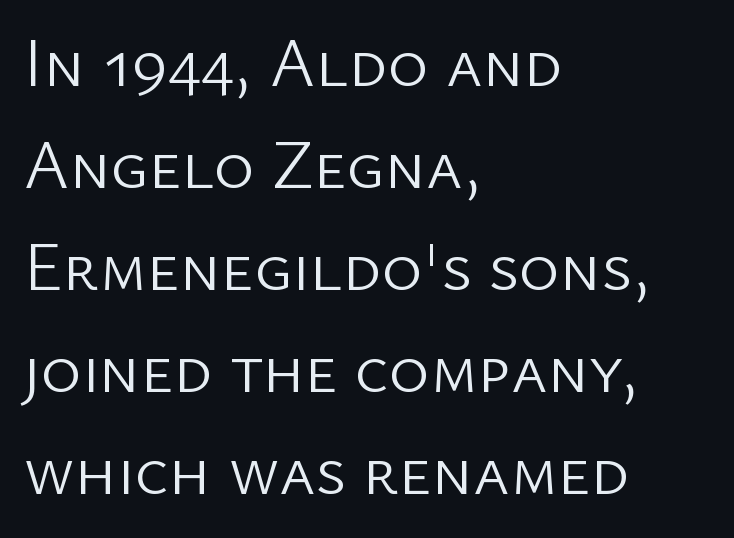
The image shows 69 px light sans-serif type, upright; set left-aligned, normal line spacing (1.48x), normal letter spacing, not underlined; low stroke contrast and a medium x-height.
